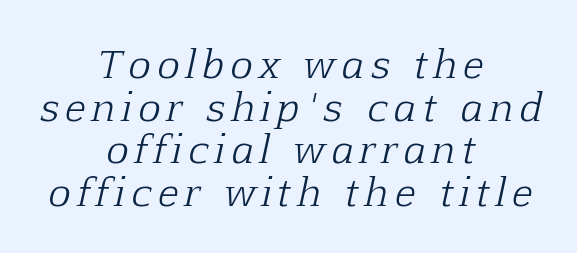
The image shows 38 px light serif type, italic (leaning right); set centered, tight line spacing (1.12x), not underlined; low stroke contrast and a medium x-height.
